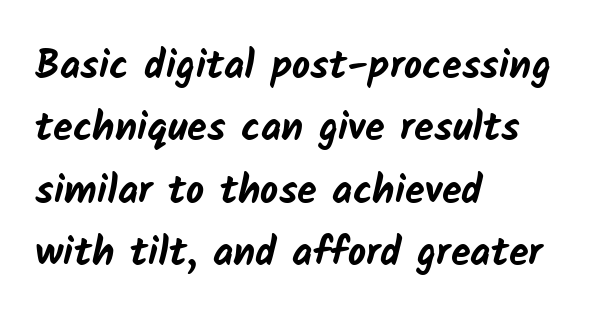
Q: Is the text bold? A: Yes.
Q: Is the typeface a serif or a sans-serif typeface? A: Sans-serif.
Q: Is the text underlined? A: No.
Q: How is the paragraph aligned? A: Left-aligned.
Q: Is the spacing between letters normal or unusually wide? A: Normal.
Q: Is the spacing between lines tight, normal or loose? A: Normal.
Q: Width (condensed, normal, or wide)? A: Normal.
Q: Stroke contrast? A: Low.
Q: x-height? A: Medium.
Q: Monospaced? A: No.
